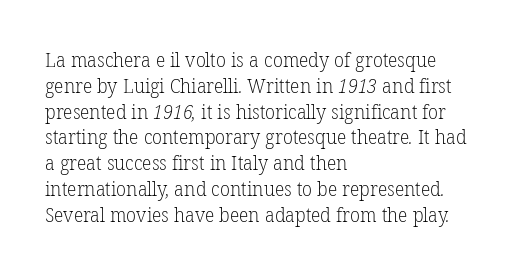
{"bold": "no", "underline": "no", "align": "left", "line_spacing": "normal", "line_spacing_ratio": 1.29, "letter_spacing": "normal", "letter_spacing_em": 0.0, "glyph_px": 20}
